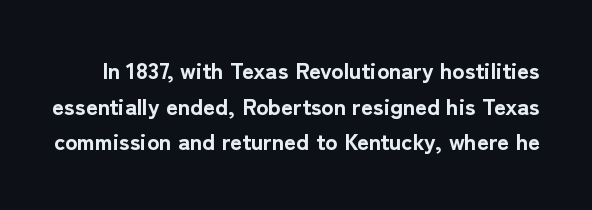
Anything drawn beneath the words? Only blank space. Caption: bold face, heavy strokes. These lines sit exactly where default settings would place them. In terms of posture, this sample is upright. Here the glyphs are tracked normally, forming tight word shapes.
